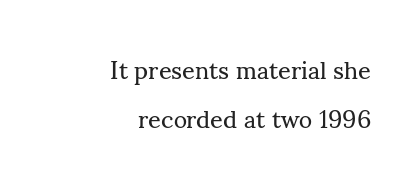
{"italic": "no", "bold": "no", "underline": "no", "align": "right", "line_spacing": "loose", "line_spacing_ratio": 1.97, "letter_spacing": "normal", "letter_spacing_em": 0.0, "glyph_px": 25}
